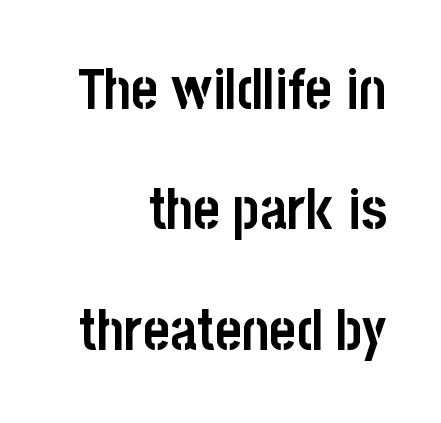
The image shows 57 px semibold, condensed sans-serif type, upright; set right-aligned, loose line spacing (2.11x), normal letter spacing, not underlined; low stroke contrast and a large x-height.
